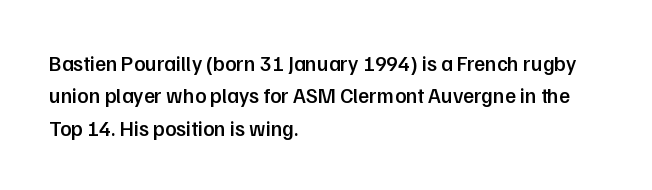
Q: Is the text bold? A: Semi-bold.
Q: Is the text italic (slanted)? A: No, it is upright.
Q: Is the text underlined? A: No.
Q: How is the paragraph aligned? A: Left-aligned.
Q: Is the spacing between letters normal or unusually wide? A: Normal.
Q: Is the spacing between lines tight, normal or loose? A: Normal.
